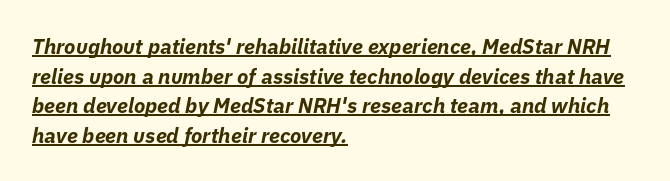
The image shows 21 px bold type, italic (leaning right); set left-aligned, normal line spacing (1.41x), normal letter spacing, underlined.
